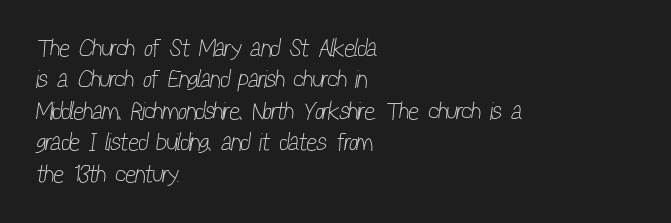
No extra ink here — the face is not bold. Underlining? Definitely not there. Glyph-to-glyph distance matches everyday printed text. The lines in this sample share a left origin and differ only in where they stop.
